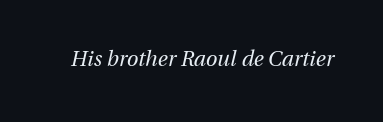
The image shows 21 px text type, italic (leaning right); set normal letter spacing, not underlined.
